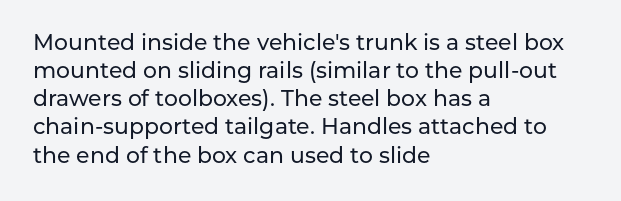
Style check: upright. Decoration check: the copy has no underline. The gaps between neighbouring characters are ordinary and unremarkable. This sample is left-justified, so line endings fall wherever the words run out. The rows are spaced the way most documents space them.
